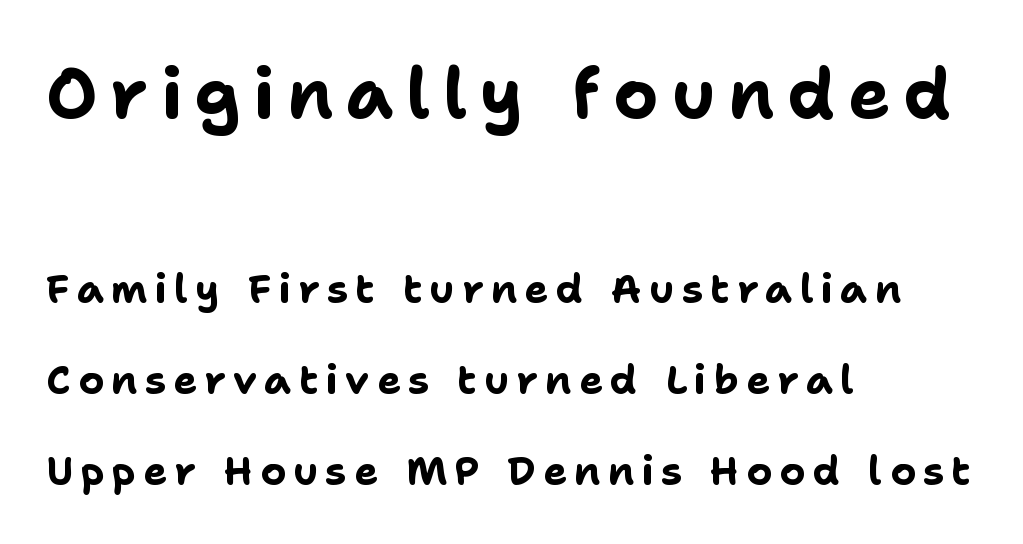
{"serif": "no", "italic": "no", "bold": "yes", "weight": "bold", "width": "normal", "stroke_contrast": "low", "x_height": "medium", "monospaced": "no", "underline": "no", "align": "left", "line_spacing": "loose", "line_spacing_ratio": 2.28, "larger_block": "first", "size_ratio": 1.75, "glyph_px": 70}
